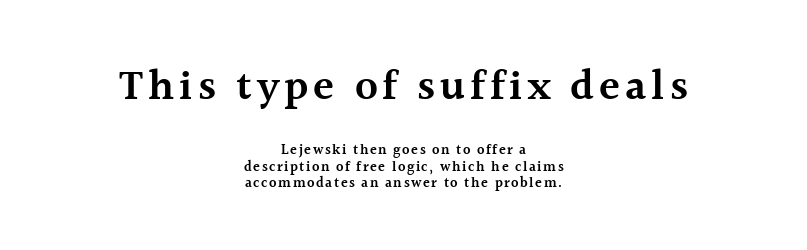
Character widths vary here, with narrow letters taking less room than wide ones. This sample is center-justified, so both line endings float freely. What kind of face is this? One with serifs. Check the space under the baseline: it is left empty. Scale decreases going downward across the two blocks. It's the straight-up-and-down kind of type.
